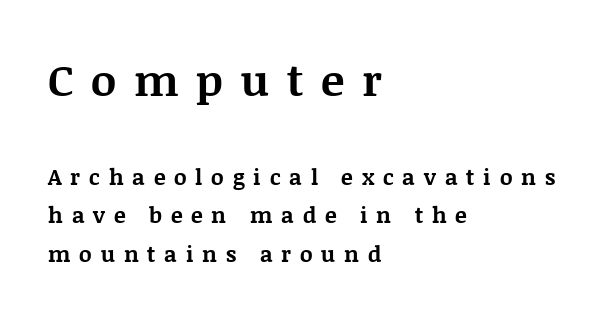
Q: Is the text bold? A: Yes.
Q: Is the text italic (slanted)? A: No, it is upright.
Q: Is the typeface a serif or a sans-serif typeface? A: Serif.
Q: Is the text underlined? A: No.
Q: How is the paragraph aligned? A: Left-aligned.
Q: Is the spacing between letters normal or unusually wide? A: Unusually wide.
Q: Which block of text is set in a larger size, the first (top) or the second (bottom)? A: The first (top) one.
Q: Width (condensed, normal, or wide)? A: Normal.
Q: Stroke contrast? A: Medium.
Q: x-height? A: Large.
Q: Monospaced? A: No.
